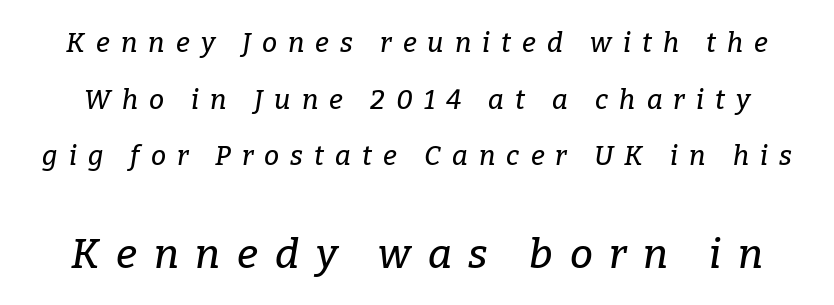
Glance below the letters and you will spot only blank space. Each letter keeps its own natural width here, so spacing adapts to shape. Top chunk: small. Bottom chunk: large. The rendering inserts visible extra space after every character. This sample uses an oblique cut, with every glyph tilted off the vertical. Summary of vertical rhythm: relaxed, with wide interline spacing.
